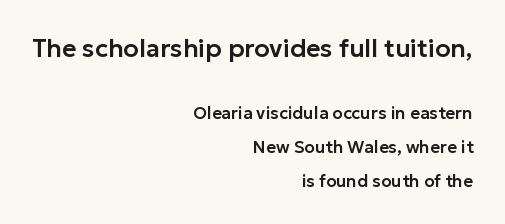
{"italic": "no", "underline": "no", "align": "right", "line_spacing": "loose", "line_spacing_ratio": 2.0, "letter_spacing": "normal", "letter_spacing_em": 0.0, "larger_block": "first", "size_ratio": 1.47, "glyph_px": 25}
